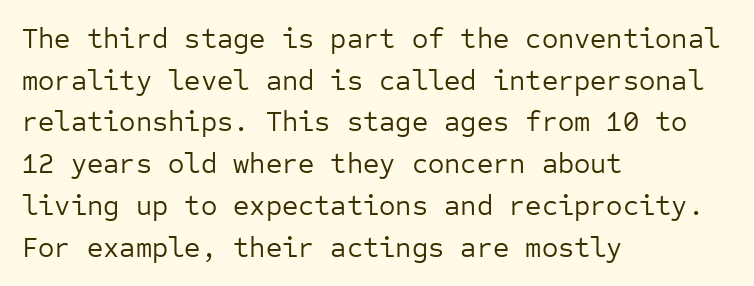
The face used here is a sans, in the tradition of grotesques and geometrics. Bold? No — there's no thickening of the strokes. The type sits square on the baseline with zero lean. Underlining? Definitely not there.
